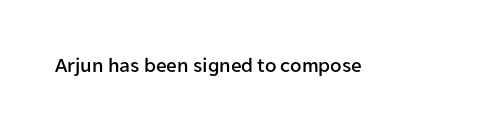
Q: Is the text italic (slanted)? A: No, it is upright.
Q: Is the text underlined? A: No.
Q: Is the spacing between letters normal or unusually wide? A: Normal.
